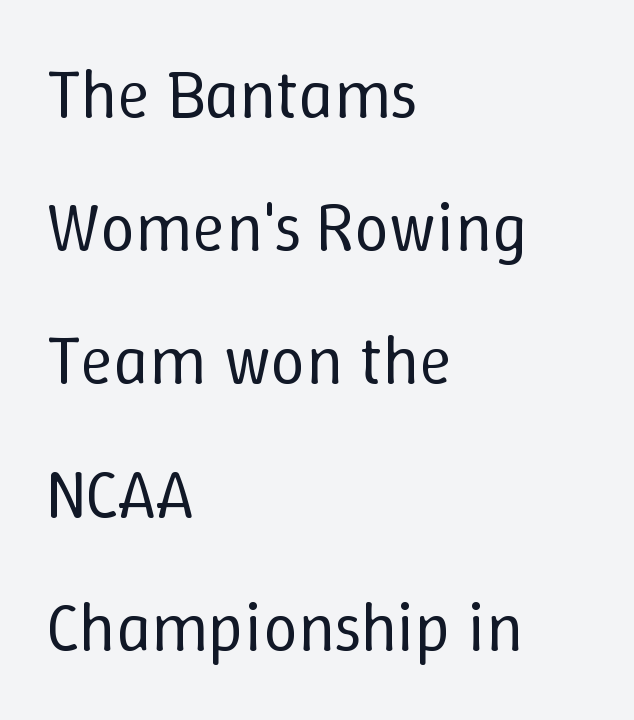
The image shows 69 px regular-weight type, upright; set left-aligned, loose line spacing (1.93x), normal letter spacing, not underlined; low stroke contrast and a medium x-height.
